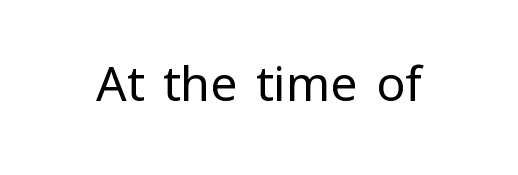
The image shows 48 px regular-weight sans-serif type, upright; set normal letter spacing, not underlined; low stroke contrast and a medium x-height.
